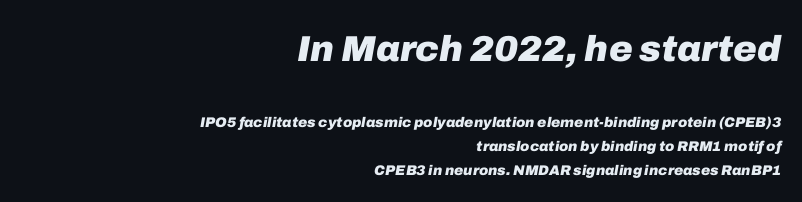
{"italic": "yes", "lean": "right", "slant_degrees": 10, "bold": "yes", "weight": "heavy", "width": "normal", "stroke_contrast": "low", "x_height": "medium", "monospaced": "no", "underline": "no", "align": "right", "line_spacing": "normal", "line_spacing_ratio": 1.7, "letter_spacing": "normal", "letter_spacing_em": 0.0, "larger_block": "first", "size_ratio": 2.57, "glyph_px": 36}
